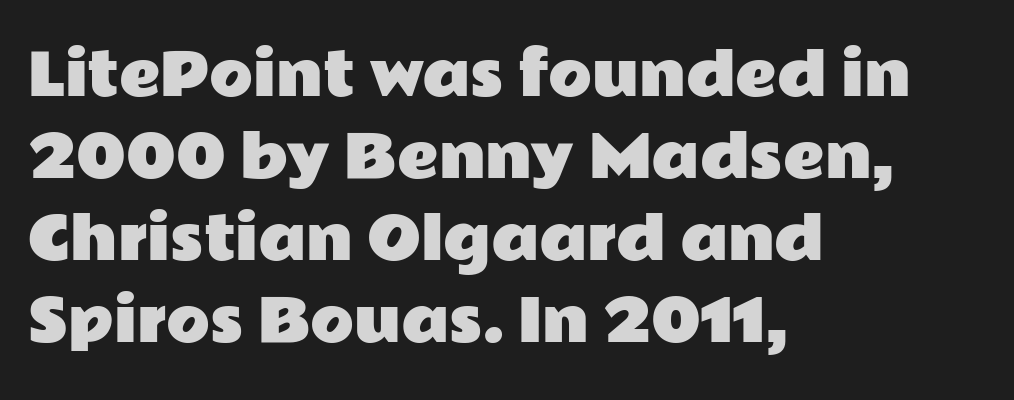
{"serif": "no", "italic": "no", "width": "wide", "stroke_contrast": "low", "x_height": "medium", "monospaced": "no", "underline": "no", "align": "left", "line_spacing": "normal", "line_spacing_ratio": 1.44, "letter_spacing": "normal", "letter_spacing_em": 0.0, "glyph_px": 57}
